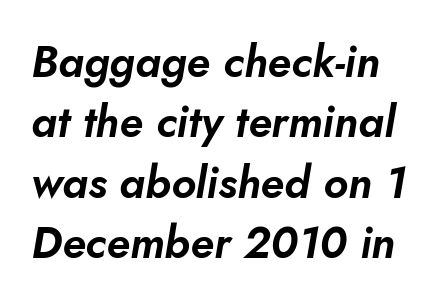
The image shows 44 px text type, italic (leaning right); set normal line spacing (1.37x), normal letter spacing, not underlined; low stroke contrast and a small x-height.
